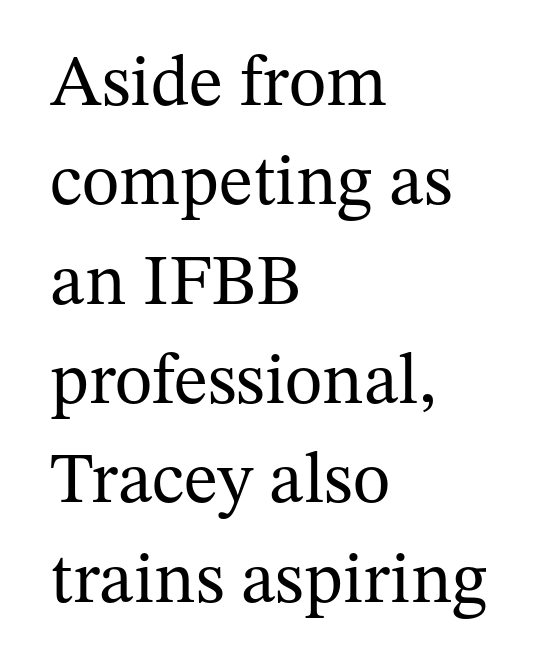
A classic flush-left, rag-right setting is used for this passage. Spacing between characters is what you'd get straight out of the box. The typesetting does not lean heavy: it is not bold. Type style note: has serifs. Tall strokes in this sample are plumb rather than angled. Has an underline been added? It has not.
